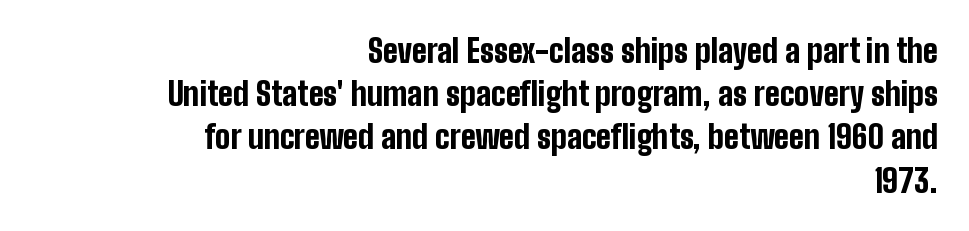
The image shows 32 px bold, condensed sans-serif type, upright; set right-aligned, normal line spacing (1.35x), normal letter spacing, not underlined; low stroke contrast and a medium x-height.
